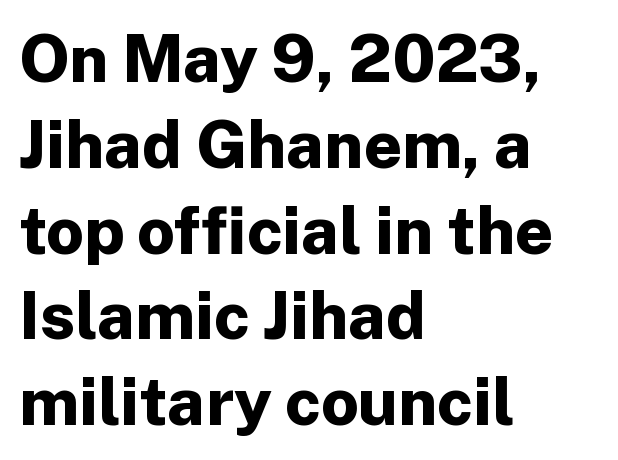
The image shows 66 px bold sans-serif type, upright; set left-aligned, normal line spacing (1.3x), normal letter spacing, not underlined; low stroke contrast and a medium x-height.
